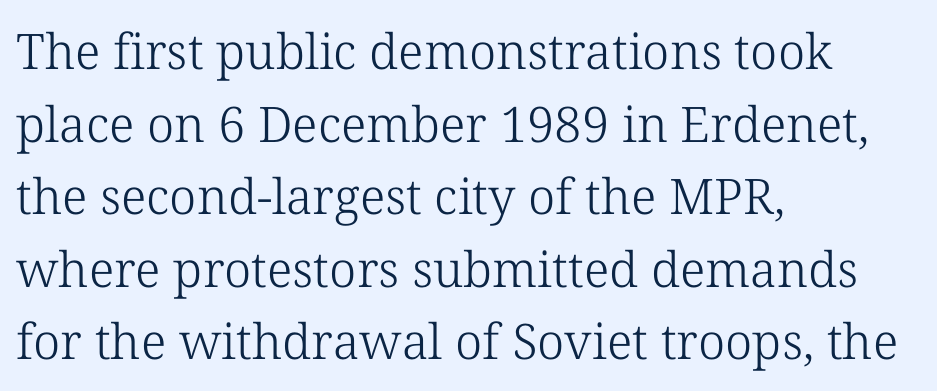
Q: Is the text bold? A: No.
Q: Is the text italic (slanted)? A: No, it is upright.
Q: Is the typeface a serif or a sans-serif typeface? A: Serif.
Q: Is the text underlined? A: No.
Q: How is the paragraph aligned? A: Left-aligned.
Q: Is the spacing between letters normal or unusually wide? A: Normal.
Q: Is the spacing between lines tight, normal or loose? A: Normal.
Q: Width (condensed, normal, or wide)? A: Normal.
Q: Stroke contrast? A: Low.
Q: x-height? A: Medium.
Q: Monospaced? A: No.
